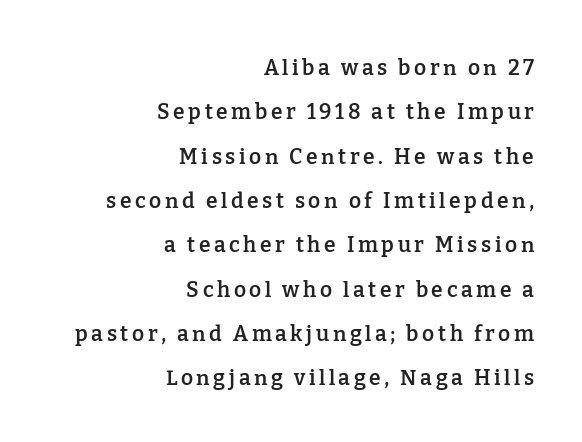
The image shows 21 px text type, upright; set right-aligned, loose line spacing (2.11x), not underlined.
